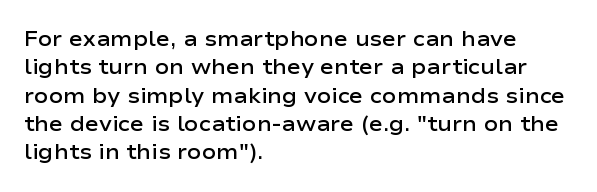
The image shows 21 px text type, upright; set left-aligned, normal line spacing (1.35x), normal letter spacing, not underlined.
